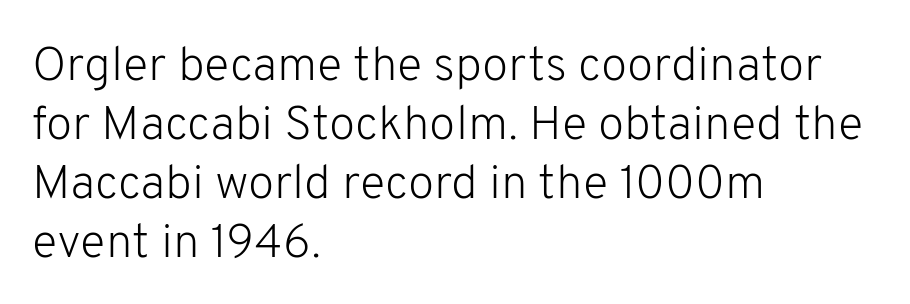
{"serif": "no", "italic": "no", "bold": "no", "weight": "light", "width": "normal", "stroke_contrast": "low", "x_height": "medium", "monospaced": "no", "underline": "no", "align": "left", "line_spacing_ratio": 1.23, "letter_spacing": "normal", "letter_spacing_em": 0.0, "glyph_px": 48}
